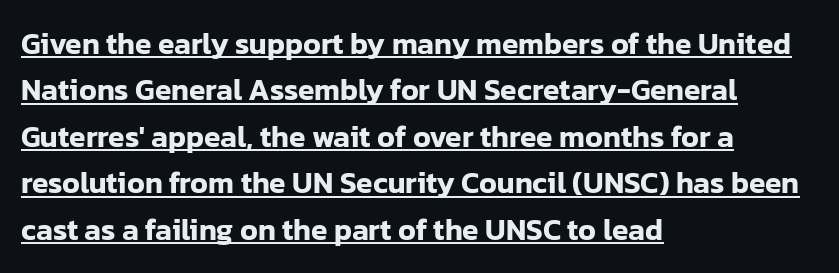
{"serif": "no", "italic": "no", "width": "normal", "stroke_contrast": "low", "x_height": "medium", "monospaced": "no", "underline": "yes", "align": "left", "line_spacing": "normal", "line_spacing_ratio": 1.55, "letter_spacing": "normal", "letter_spacing_em": 0.0, "glyph_px": 30}
